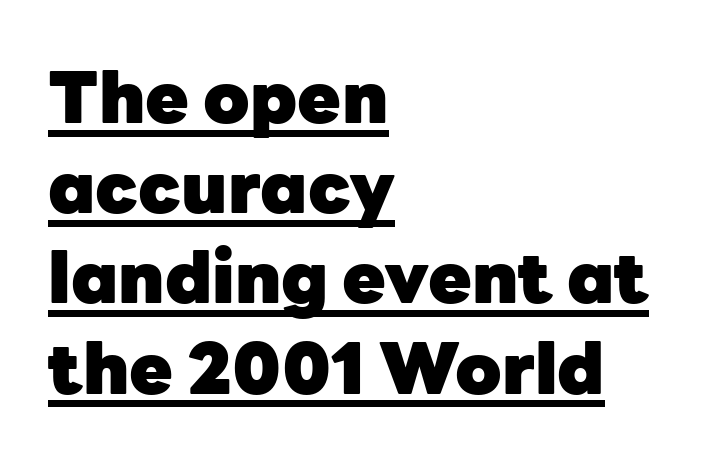
The image shows 71 px heavy sans-serif type, upright; set left-aligned, normal line spacing (1.27x), normal letter spacing, underlined; low stroke contrast and a medium x-height.
